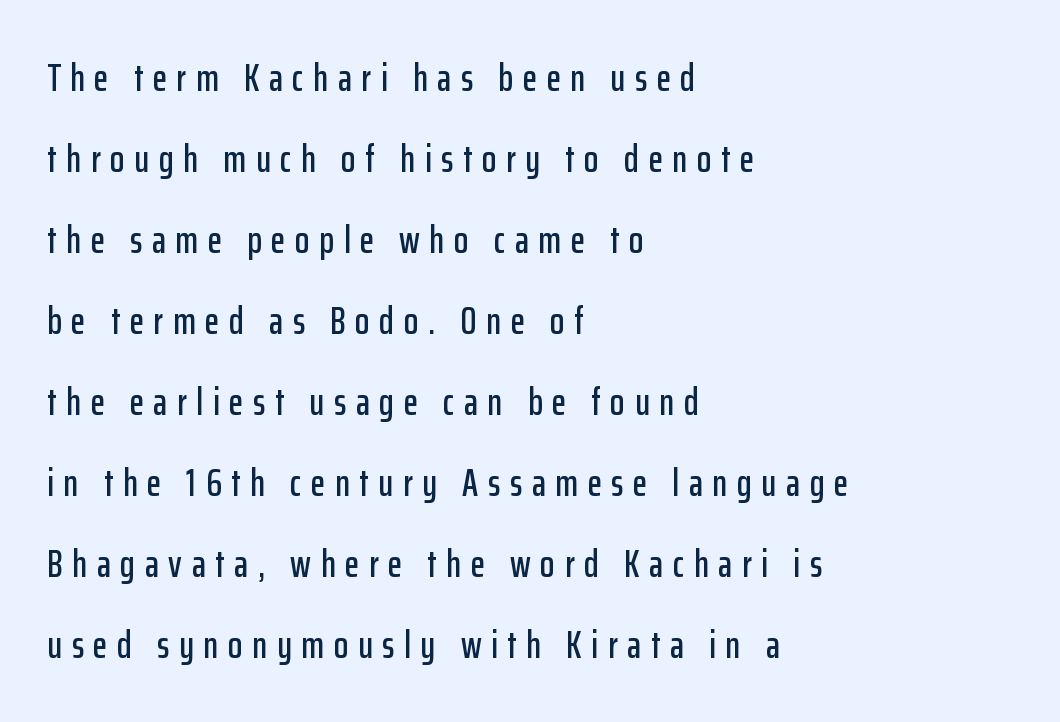
The image shows 38 px condensed sans-serif type, upright; set left-aligned, loose line spacing (2.13x), unusually wide letter spacing (+0.25 em), not underlined; low stroke contrast and a medium x-height.
